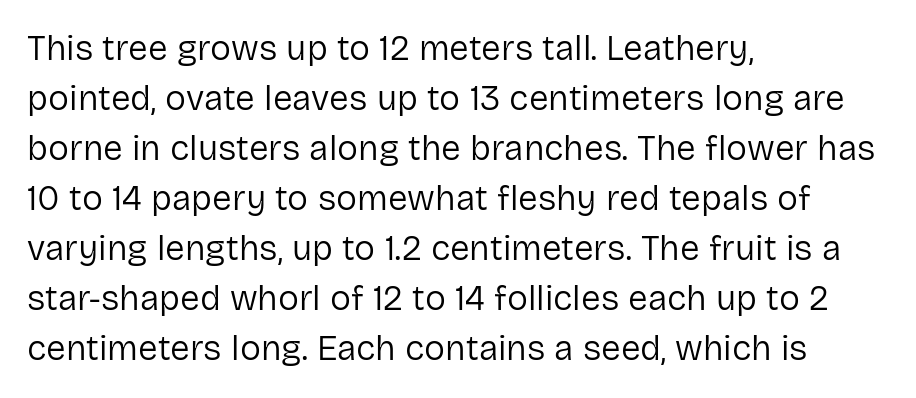
Layout note: lines flush left. It's the straight-up-and-down kind of type. The passage shown is typed in a proportional face where columns would drift. Evenly set lines give the paragraph a standard silhouette.
